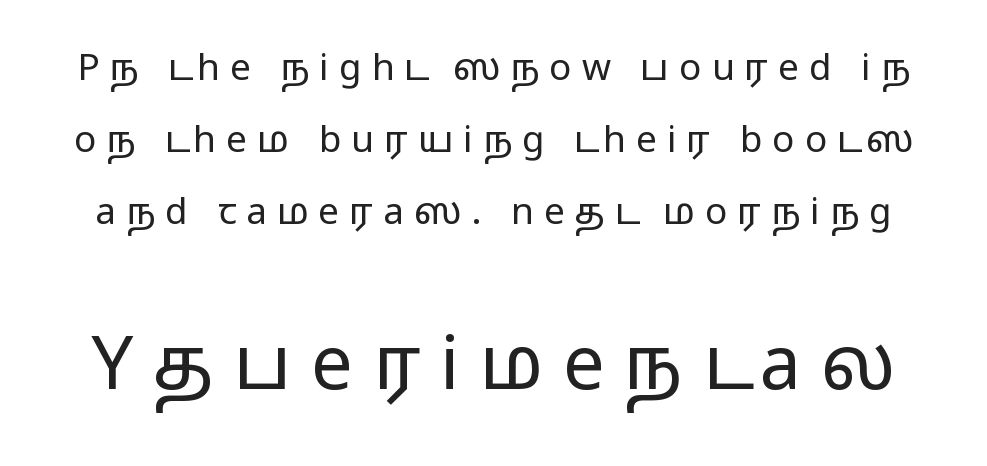
Q: Is the text bold? A: No.
Q: Is the text italic (slanted)? A: No, it is upright.
Q: Is the typeface a serif or a sans-serif typeface? A: Sans-serif.
Q: Is the text underlined? A: No.
Q: Is the spacing between letters normal or unusually wide? A: Unusually wide.
Q: Is the spacing between lines tight, normal or loose? A: Loose.
Q: Which block of text is set in a larger size, the first (top) or the second (bottom)? A: The second (bottom) one.
Q: Width (condensed, normal, or wide)? A: Wide.
Q: Stroke contrast? A: Low.
Q: x-height? A: Medium.
Q: Monospaced? A: No.
